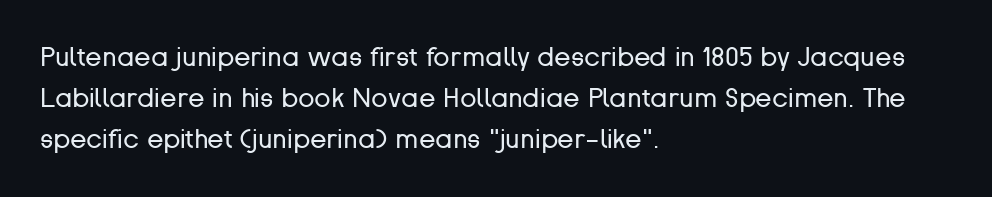
Q: Is the text bold? A: No.
Q: Is the text italic (slanted)? A: No, it is upright.
Q: Is the text underlined? A: No.
Q: How is the paragraph aligned? A: Left-aligned.
Q: Is the spacing between letters normal or unusually wide? A: Normal.
Q: Is the spacing between lines tight, normal or loose? A: Normal.
